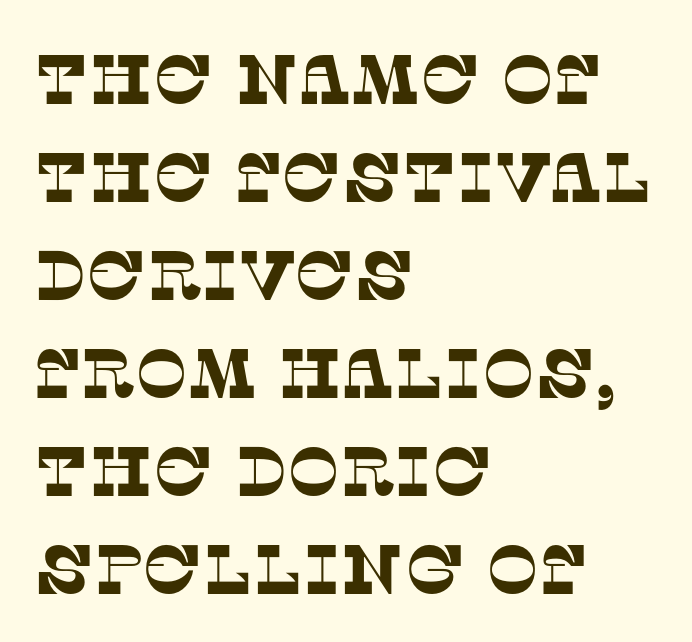
{"serif": "yes", "width": "normal", "stroke_contrast": "low", "x_height": "large", "monospaced": "no", "underline": "no", "align": "left", "line_spacing": "normal", "line_spacing_ratio": 1.4, "letter_spacing": "normal", "letter_spacing_em": 0.0, "glyph_px": 70}
